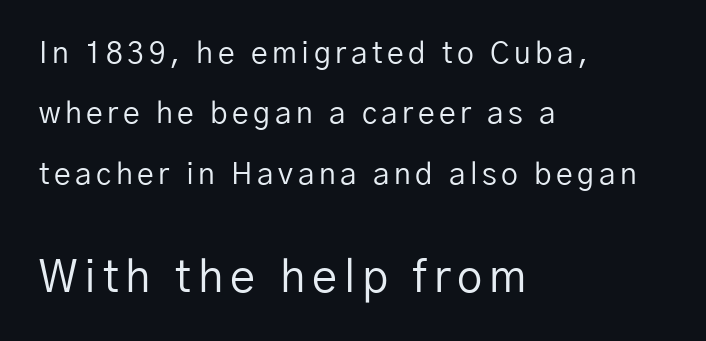
Q: Is the text bold? A: No.
Q: Is the text italic (slanted)? A: No, it is upright.
Q: Is the typeface a serif or a sans-serif typeface? A: Sans-serif.
Q: Is the text underlined? A: No.
Q: How is the paragraph aligned? A: Left-aligned.
Q: Is the spacing between lines tight, normal or loose? A: Loose.
Q: Which block of text is set in a larger size, the first (top) or the second (bottom)? A: The second (bottom) one.
Q: Width (condensed, normal, or wide)? A: Normal.
Q: Stroke contrast? A: Low.
Q: x-height? A: Medium.
Q: Monospaced? A: No.
